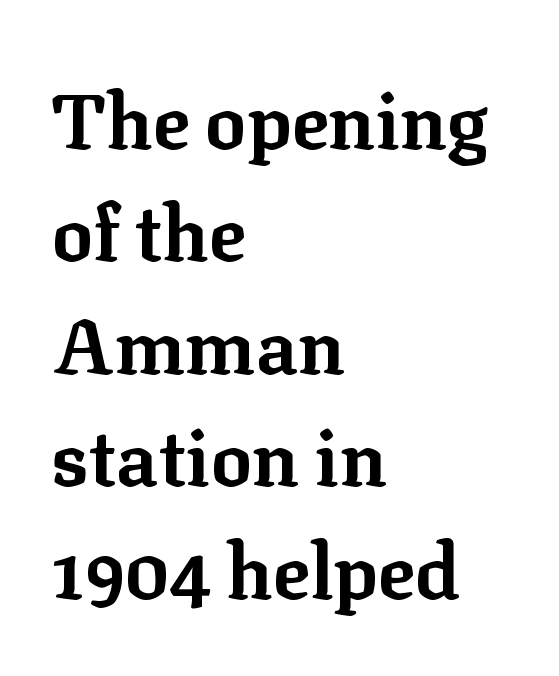
{"serif": "yes", "italic": "no", "bold": "yes", "weight": "bold", "width": "normal", "stroke_contrast": "low", "x_height": "medium", "monospaced": "no", "underline": "no", "align": "left", "line_spacing": "normal", "line_spacing_ratio": 1.46, "letter_spacing": "normal", "letter_spacing_em": 0.0, "glyph_px": 77}
